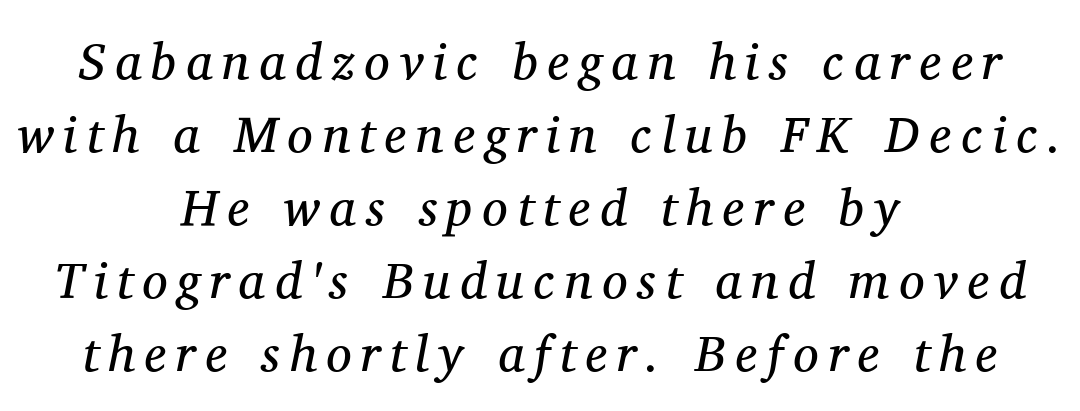
Compared with typical paragraphs, the rows here are spaced about the same. The face used here is proportionally spaced, like ordinary book or web type. Unlike a clean sans, this face finishes its strokes with serifs. The baseline area is clear. These lines are centered, leaving both edges ragged. Characters are canted at an angle relative to the baseline's perpendicular.
